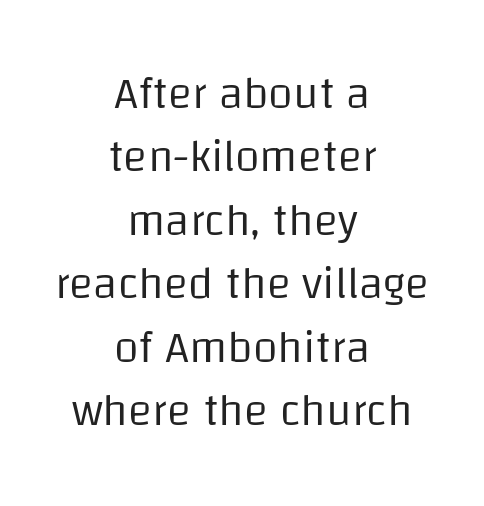
Q: Is the text bold? A: No.
Q: Is the text italic (slanted)? A: No, it is upright.
Q: Is the typeface a serif or a sans-serif typeface? A: Sans-serif.
Q: Is the text underlined? A: No.
Q: How is the paragraph aligned? A: Centered.
Q: Is the spacing between letters normal or unusually wide? A: Normal.
Q: Is the spacing between lines tight, normal or loose? A: Normal.
Q: Width (condensed, normal, or wide)? A: Normal.
Q: Stroke contrast? A: Low.
Q: x-height? A: Large.
Q: Monospaced? A: No.
